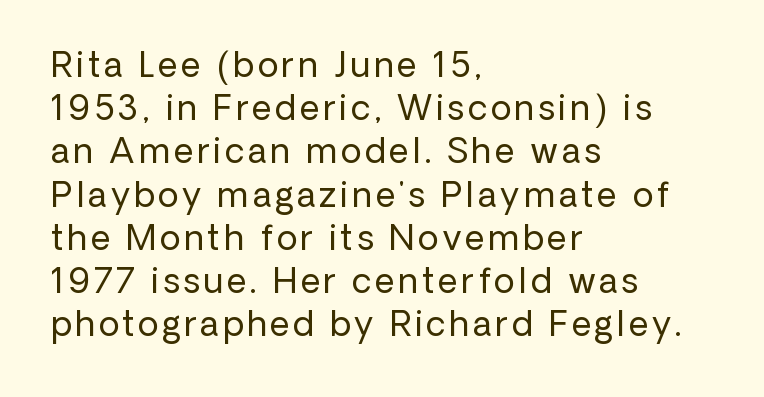
{"serif": "no", "italic": "no", "bold": "no", "weight": "regular", "width": "normal", "stroke_contrast": "low", "x_height": "medium", "monospaced": "no", "underline": "no", "align": "left", "line_spacing": "normal", "line_spacing_ratio": 1.27, "glyph_px": 34}
